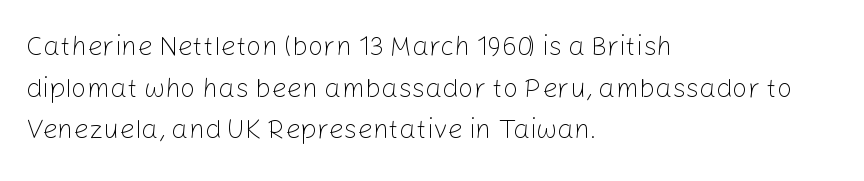
Q: Is the text bold? A: No.
Q: Is the text italic (slanted)? A: No, it is upright.
Q: Is the text underlined? A: No.
Q: How is the paragraph aligned? A: Left-aligned.
Q: Is the spacing between letters normal or unusually wide? A: Normal.
Q: Is the spacing between lines tight, normal or loose? A: Normal.
